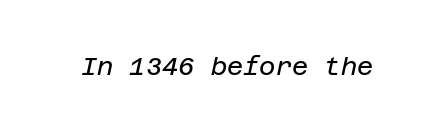
The image shows 25 px text type, italic (leaning right); set normal letter spacing, not underlined.
